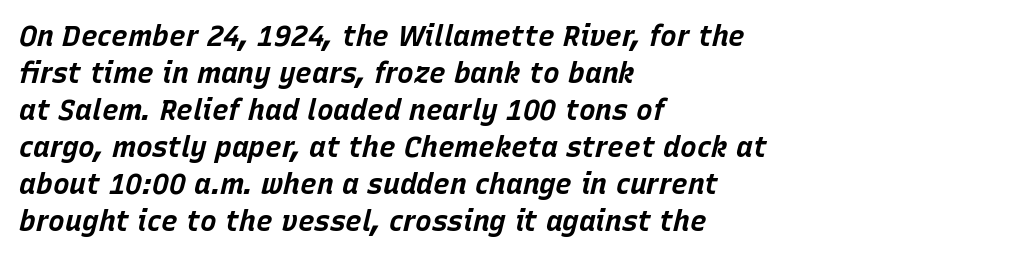
{"italic": "yes", "lean": "right", "slant_degrees": 15, "bold": "yes", "weight": "bold", "width": "normal", "stroke_contrast": "low", "x_height": "large", "monospaced": "no", "underline": "no", "align": "left", "line_spacing": "normal", "line_spacing_ratio": 1.32, "letter_spacing": "normal", "letter_spacing_em": 0.0, "glyph_px": 28}
